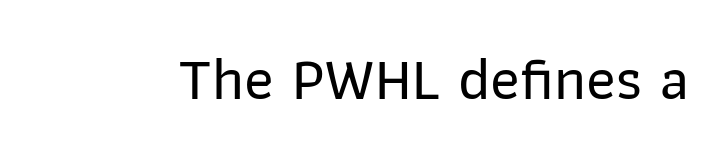
{"serif": "no", "italic": "no", "width": "normal", "stroke_contrast": "low", "x_height": "medium", "monospaced": "no", "underline": "no", "letter_spacing": "normal", "letter_spacing_em": 0.0, "glyph_px": 61}
